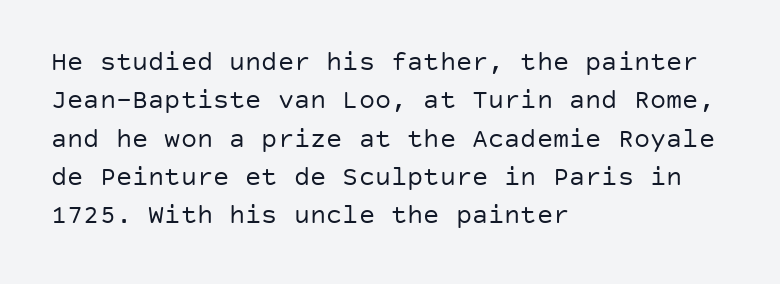
Q: Is the text bold? A: No.
Q: Is the text italic (slanted)? A: No, it is upright.
Q: Is the text underlined? A: No.
Q: How is the paragraph aligned? A: Left-aligned.
Q: Is the spacing between letters normal or unusually wide? A: Normal.
Q: Is the spacing between lines tight, normal or loose? A: Normal.
